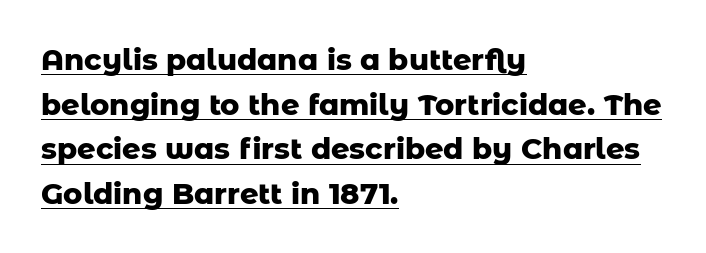
The image shows 29 px heavy sans-serif type, upright; set left-aligned, normal line spacing (1.54x), normal letter spacing, underlined; low stroke contrast and a medium x-height.
